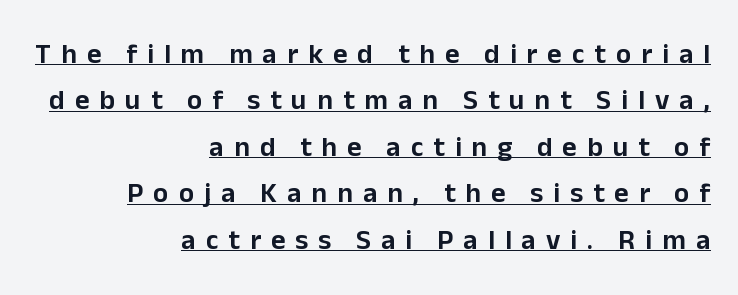
Designer's note — italics off, roman on. Loose tracking; the words dissolve into strings of separated letters. I'd call this a sans setting — the letters go barefoot. The block of text has a typical density, with ordinary space between rows. Line endings align vertically; line beginnings do not. Here the designer chose a conventional face with non-uniform glyph widths.
